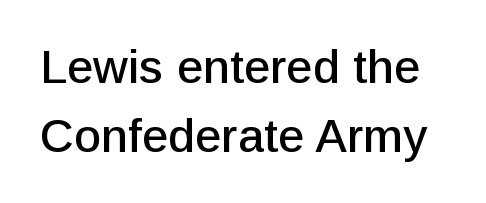
{"serif": "no", "italic": "no", "width": "normal", "stroke_contrast": "low", "x_height": "medium", "monospaced": "no", "underline": "no", "line_spacing": "normal", "line_spacing_ratio": 1.47, "letter_spacing": "normal", "letter_spacing_em": 0.0, "glyph_px": 47}
